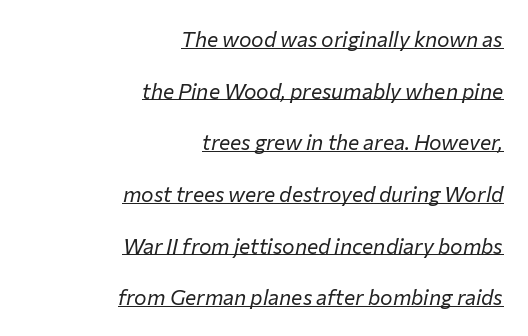
The specimen includes a rule beneath the text block's lines. Default kerning and tracking; the words read as compact shapes. The typesetter chose a ragged-left arrangement here. No extra ink here — the face is not bold.
